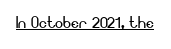
{"italic": "no", "bold": "no", "underline": "yes", "letter_spacing": "normal", "letter_spacing_em": 0.0, "glyph_px": 20}
